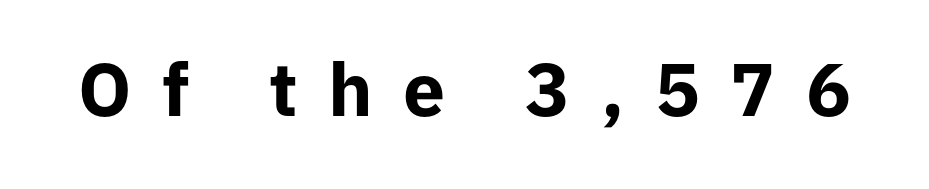
{"serif": "no", "italic": "no", "bold": "yes", "weight": "bold", "width": "normal", "stroke_contrast": "low", "x_height": "medium", "monospaced": "no", "underline": "no", "letter_spacing": "wide", "letter_spacing_em": 0.41, "glyph_px": 75}
